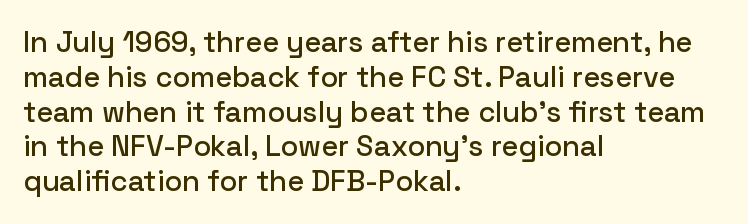
The rendering uses natural spacing where letterforms have individual widths. Alignment: flush left. Does the lettering tilt? It doesn't — this is upright. The face used here is rendered with its standard letterfit.
